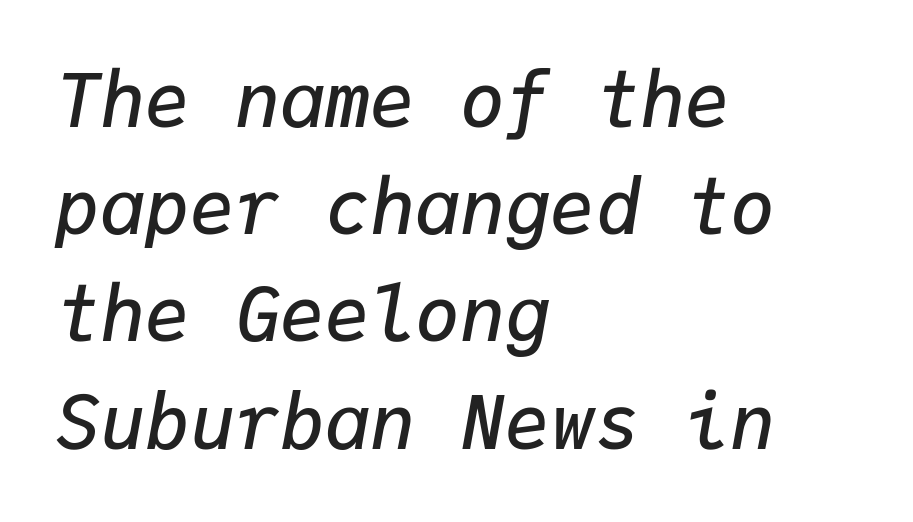
Nobody touched the tracking dial on this one. The block of text has a typical density, with ordinary space between rows. Notice the strokes are somewhat thickened but not fully heavy: this is a semibold. The glyphs are unaccompanied by any horizontal stroke below them. Characters are canted at an angle relative to the baseline's perpendicular.
